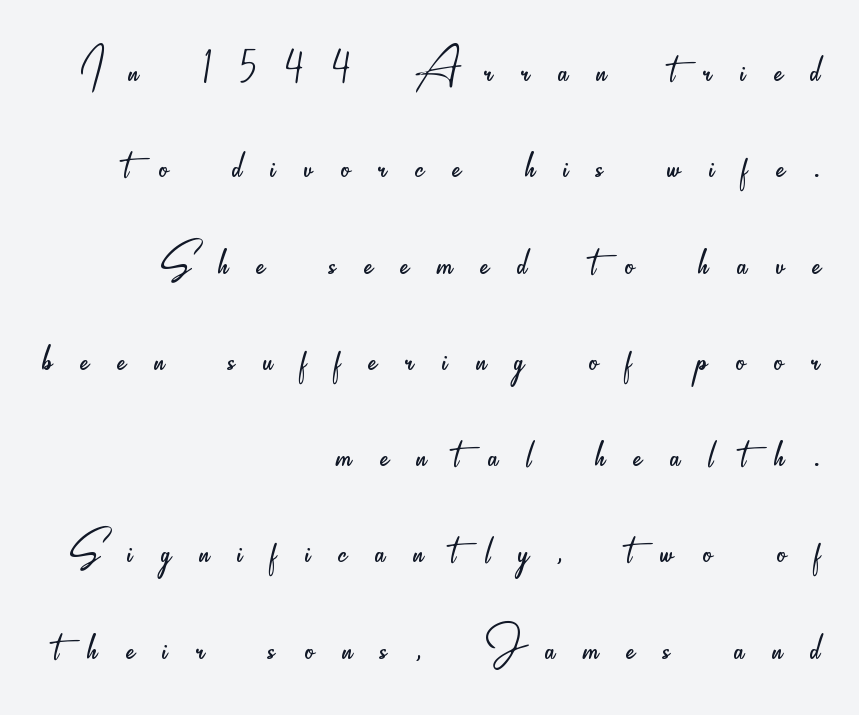
The image shows 58 px light, condensed sans-serif type; set right-aligned, normal line spacing (1.66x), unusually wide letter spacing (+0.49 em), not underlined; low stroke contrast and a small x-height.
